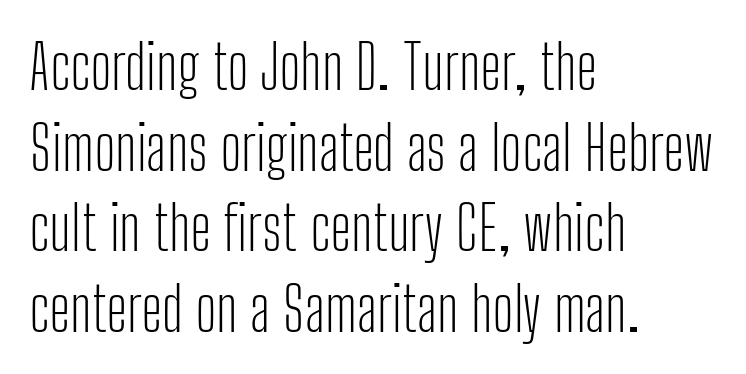
Underline: absent. This sample has the flowing, uneven cadence of proportional lettering. Summary of weight: not heavy and not bold. Quick note: not italic, upright. The line texture is even and compact thanks to regular tracking. Horizontally, the lines are justified to the leading edge only.
